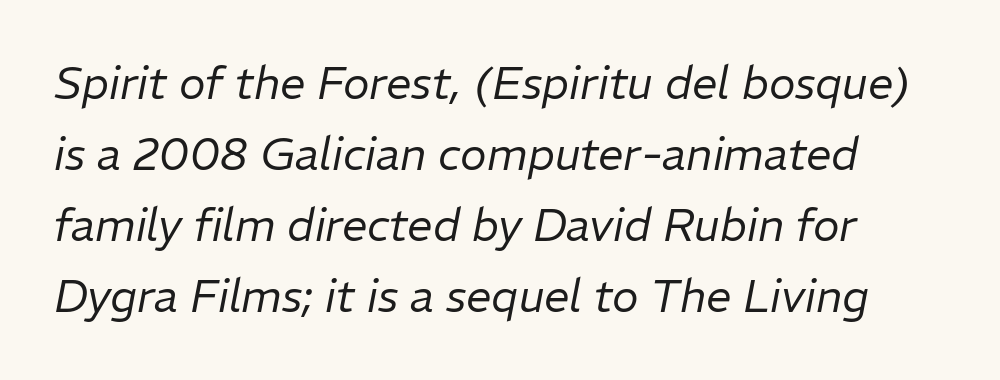
The image shows 45 px regular-weight type, italic (leaning right); set normal line spacing (1.58x), normal letter spacing, not underlined; low stroke contrast and a medium x-height.
